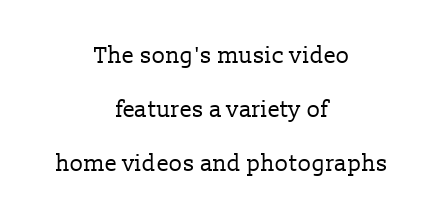
The image shows 23 px text type, upright; set centered, loose line spacing (2.34x), normal letter spacing, not underlined.
